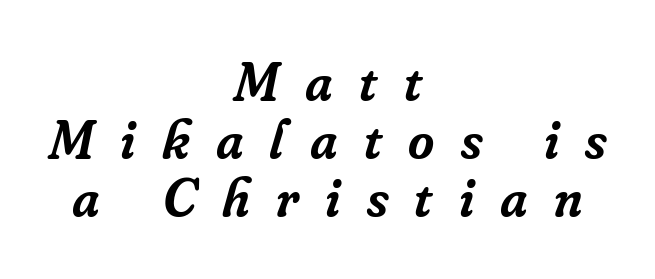
Q: Is the text bold? A: Semi-bold.
Q: Is the text italic (slanted)? A: Yes, it leans right by about 16 degrees.
Q: Is the typeface a serif or a sans-serif typeface? A: Serif.
Q: Is the text underlined? A: No.
Q: How is the paragraph aligned? A: Centered.
Q: Is the spacing between letters normal or unusually wide? A: Unusually wide.
Q: Is the spacing between lines tight, normal or loose? A: Tight.
Q: Width (condensed, normal, or wide)? A: Normal.
Q: Stroke contrast? A: Low.
Q: x-height? A: Small.
Q: Monospaced? A: No.
